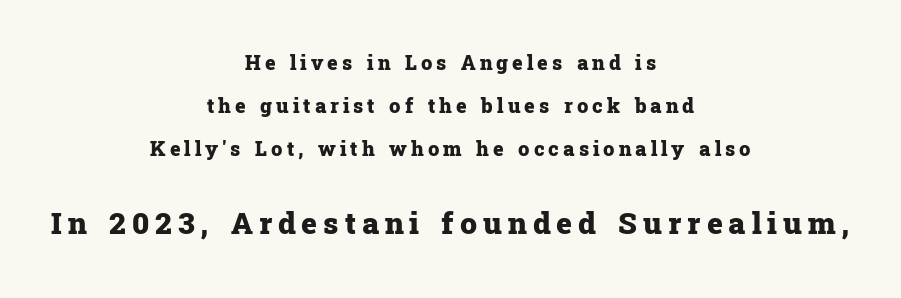
The image shows 30 px heavy serif type, upright; set centered, loose line spacing (2.14x), unusually wide letter spacing (+0.2 em), not underlined; the second (bottom) block is 1.5x larger; low stroke contrast and a medium x-height.
